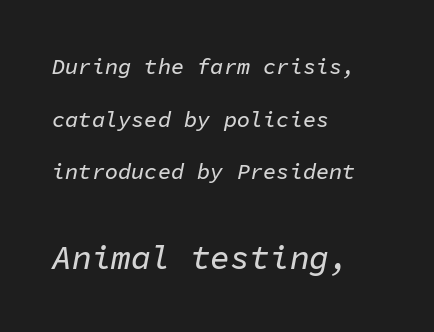
Widely set lines give the paragraph a tall, airy silhouette. Typesetter's note — lower block bumped up in size, upper block left smaller. In terms of letterspacing, this is plain default setting. A classic flush-left, rag-right setting is used for this passage. Do the characters align in a grid? Yes, the font is monospaced. The string is rendered with underlining switched off.
